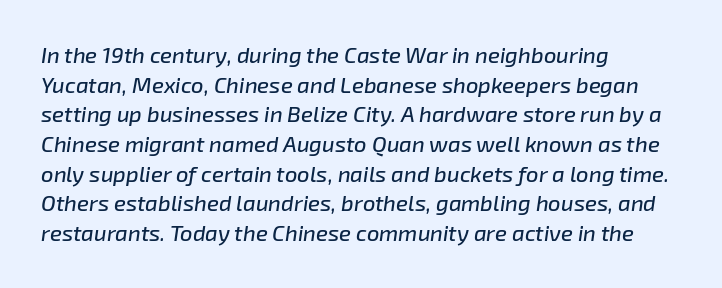
Q: Is the text italic (slanted)? A: Yes, it leans right by about 8 degrees.
Q: Is the text underlined? A: No.
Q: How is the paragraph aligned? A: Left-aligned.
Q: Is the spacing between letters normal or unusually wide? A: Normal.
Q: Is the spacing between lines tight, normal or loose? A: Normal.
